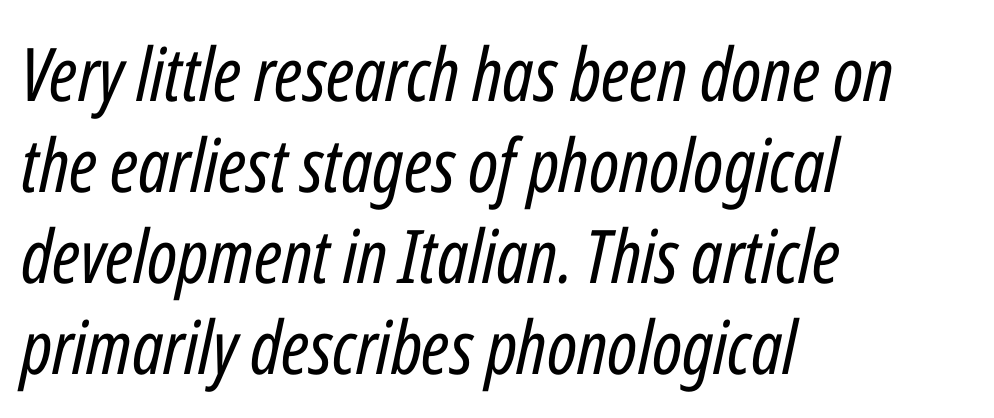
The image shows 74 px regular-weight, condensed type, italic (leaning right); set left-aligned, line spacing 1.23x, normal letter spacing, not underlined; low stroke contrast and a medium x-height.
